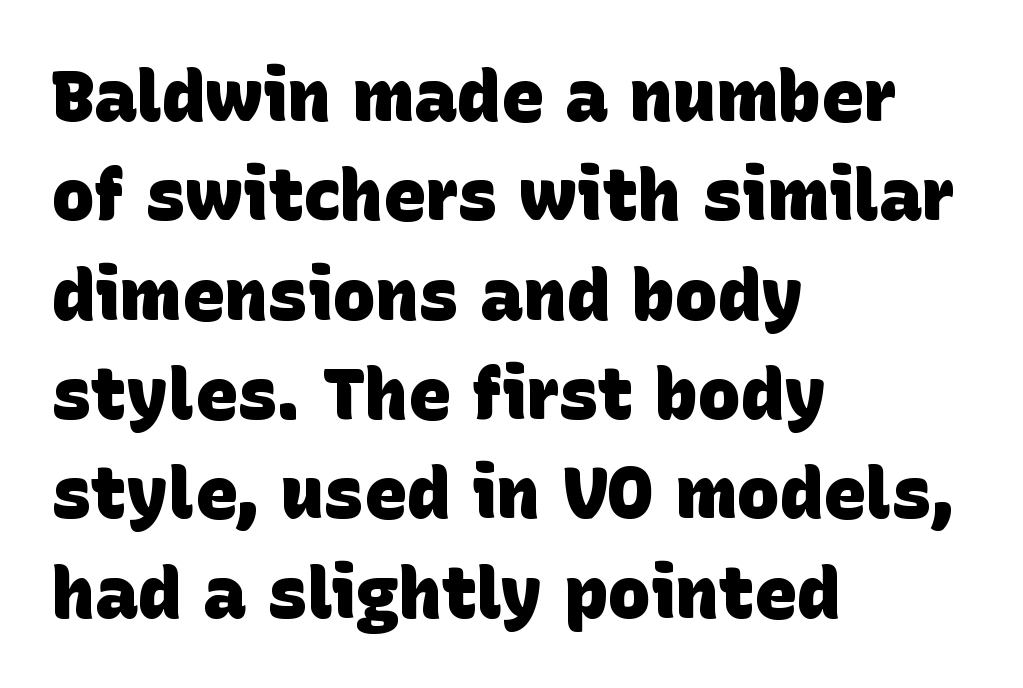
The image shows 72 px heavy sans-serif type; set left-aligned, normal line spacing (1.38x), normal letter spacing, not underlined; low stroke contrast and a large x-height.
